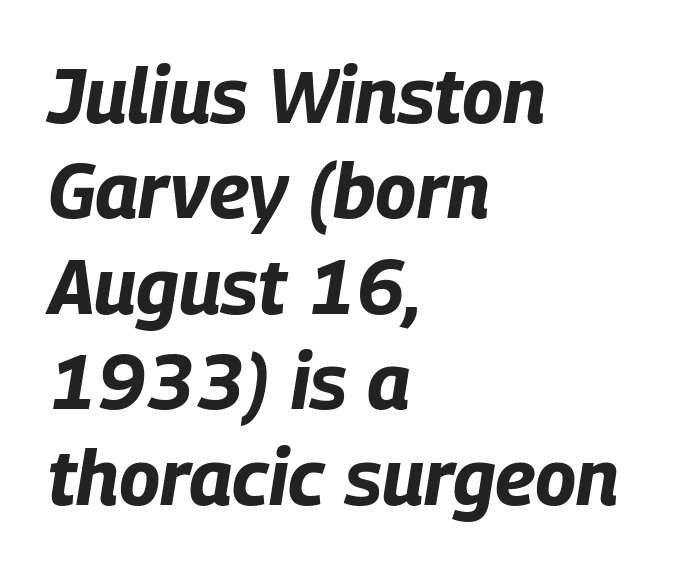
The image shows 77 px bold, condensed type, italic (leaning right); set left-aligned, line spacing 1.24x, normal letter spacing, not underlined; low stroke contrast and a large x-height.
